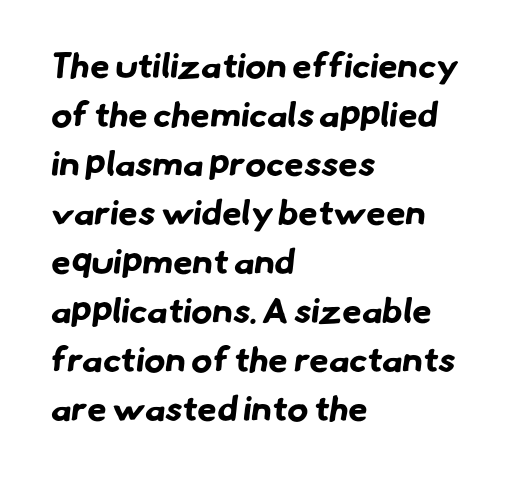
{"serif": "no", "bold": "yes", "weight": "bold", "width": "normal", "stroke_contrast": "low", "x_height": "small", "monospaced": "no", "underline": "no", "align": "left", "line_spacing": "normal", "line_spacing_ratio": 1.4, "letter_spacing": "normal", "letter_spacing_em": 0.0, "glyph_px": 35}
